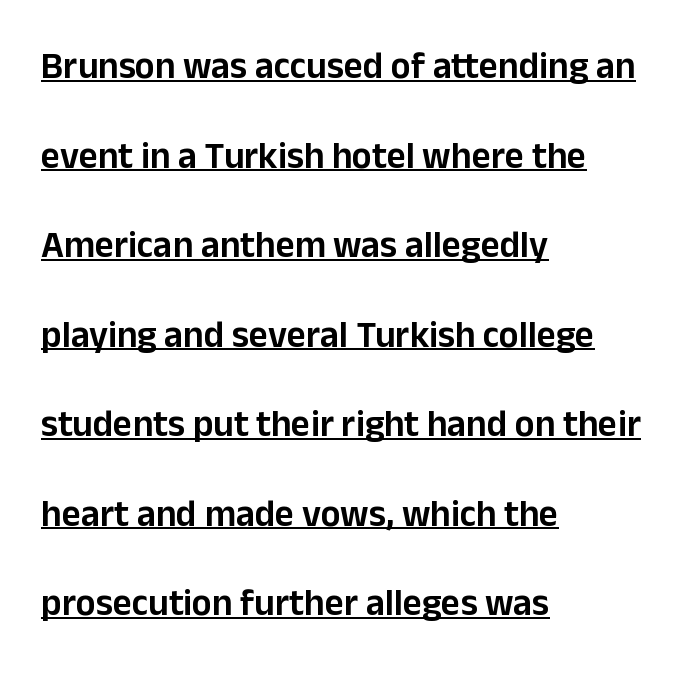
{"serif": "no", "italic": "no", "width": "normal", "stroke_contrast": "low", "x_height": "medium", "monospaced": "no", "underline": "yes", "align": "left", "line_spacing": "loose", "line_spacing_ratio": 2.42, "letter_spacing": "normal", "letter_spacing_em": 0.0, "glyph_px": 37}
